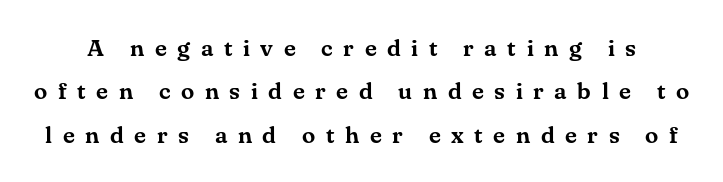
{"italic": "no", "underline": "no", "line_spacing_ratio": 1.81, "letter_spacing": "wide", "letter_spacing_em": 0.44, "glyph_px": 24}
